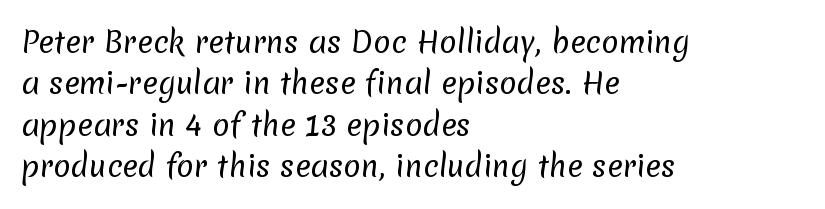
Observe the ordinary spacing: letters are neighbours, not strangers. How would I describe the line gaps? Plain and ordinary. Looks like regular typesetting: each glyph gets only the width it needs. The strokes are not fattened; the text isn't bold. Only glyphs here, with clear space below each row.
